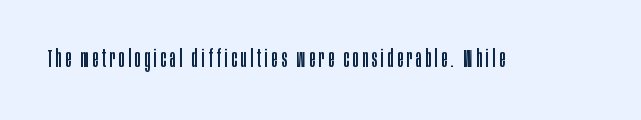
The type sits square on the baseline with zero lean. The strip under each line holds only bare page. Stroke thickness stays within the range of a standard reading face or lighter.
